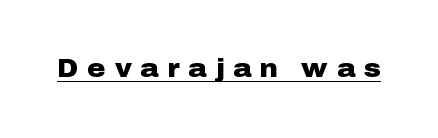
The image shows 25 px bold type, upright; set unusually wide letter spacing (+0.35 em), underlined.
